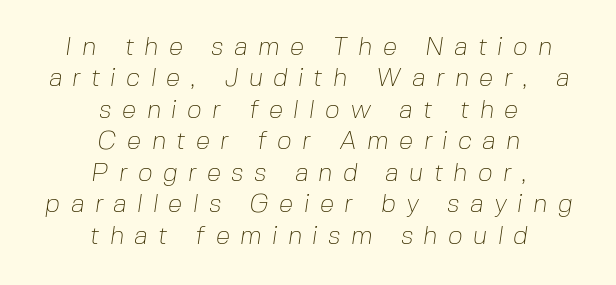
Check the space under the baseline: it is left empty. Substantial extra tracking has been applied to these lines. Horizontally, the lines are justified to the midpoint only. Stem width sits at or under what a default text font uses.
